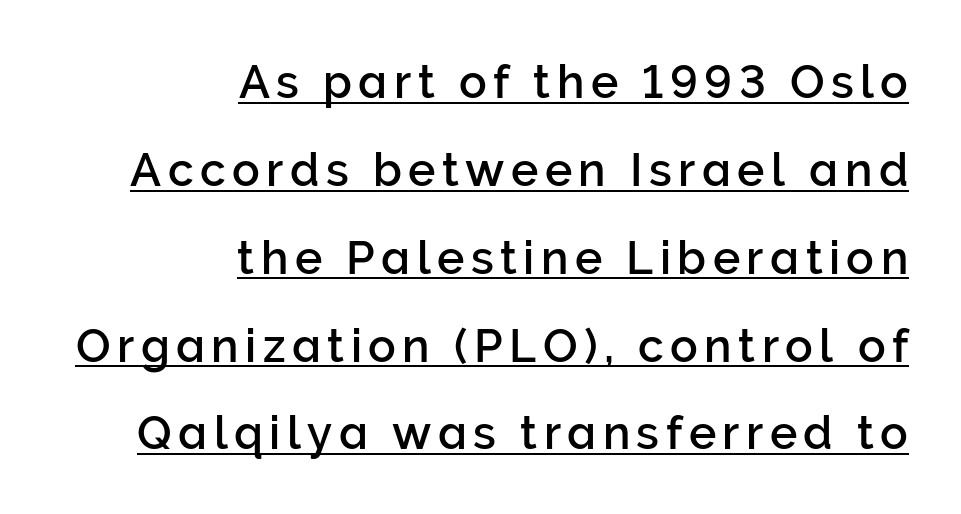
The passage shown stacks its lines with a broad gap. Honestly, the underline is the first thing you notice here. The lettering stays uniformly vertical, giving the passage a roman look. Notice how the passage keeps a crisp vertical edge on the right only. Letterform terminals end flat and unadorned throughout the passage.
